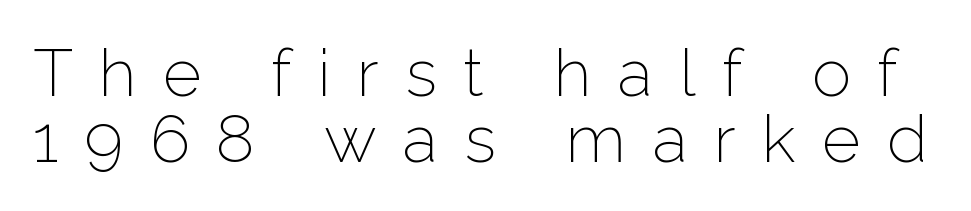
The image shows 66 px light sans-serif type, upright; set tight line spacing (1.0x), unusually wide letter spacing (+0.4 em), not underlined; low stroke contrast and a medium x-height.
